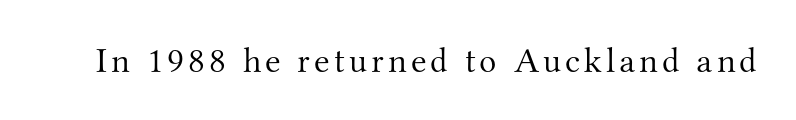
{"serif": "yes", "italic": "no", "bold": "no", "weight": "light", "width": "normal", "stroke_contrast": "medium", "x_height": "small", "monospaced": "no", "underline": "no", "glyph_px": 36}
